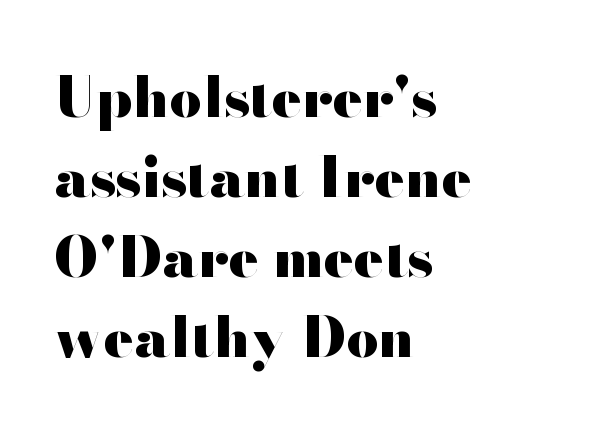
The image shows 56 px heavy, wide sans-serif type, upright; set left-aligned, normal line spacing (1.43x), normal letter spacing, not underlined; high stroke contrast and a small x-height.
